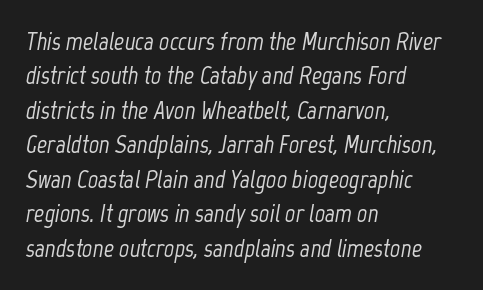
The image shows 25 px text type, italic (leaning right); set left-aligned, normal line spacing (1.38x), normal letter spacing, not underlined.
